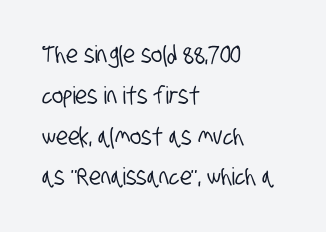
Q: Is the text underlined? A: No.
Q: How is the paragraph aligned? A: Left-aligned.
Q: Is the spacing between letters normal or unusually wide? A: Normal.
Q: Is the spacing between lines tight, normal or loose? A: Normal.
